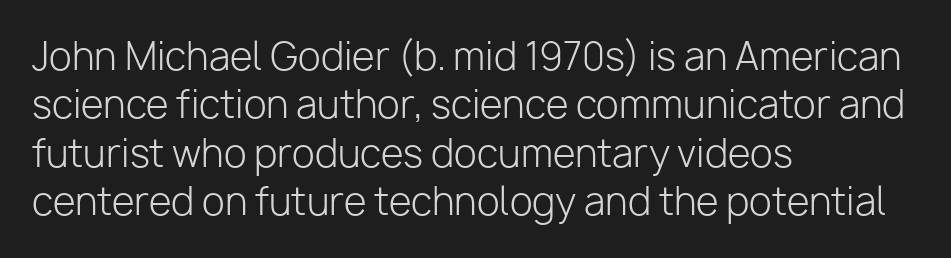
The image shows 37 px light sans-serif type, upright; set left-aligned, normal line spacing (1.31x), normal letter spacing, not underlined; low stroke contrast and a medium x-height.
